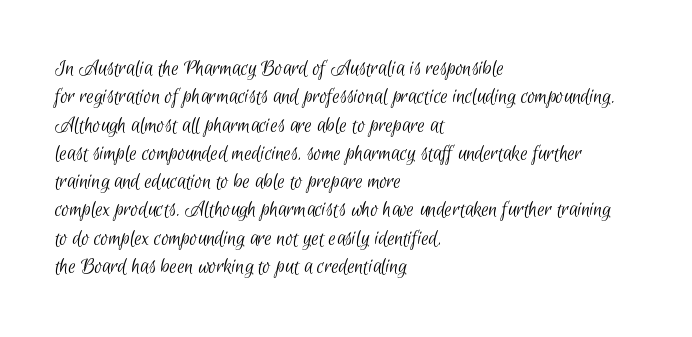
Q: Is the text bold? A: No.
Q: Is the text underlined? A: No.
Q: How is the paragraph aligned? A: Left-aligned.
Q: Is the spacing between letters normal or unusually wide? A: Normal.
